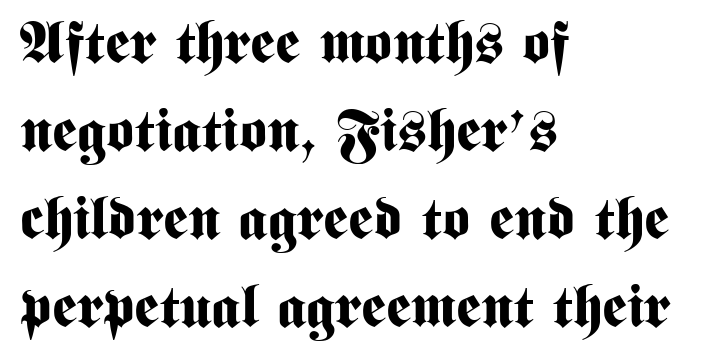
Q: Is the text bold? A: Yes.
Q: Is the text italic (slanted)? A: No, it is upright.
Q: Is the typeface a serif or a sans-serif typeface? A: Sans-serif.
Q: Is the text underlined? A: No.
Q: How is the paragraph aligned? A: Left-aligned.
Q: Is the spacing between letters normal or unusually wide? A: Normal.
Q: Is the spacing between lines tight, normal or loose? A: Normal.
Q: Width (condensed, normal, or wide)? A: Condensed.
Q: Stroke contrast? A: Medium.
Q: x-height? A: Medium.
Q: Monospaced? A: No.
